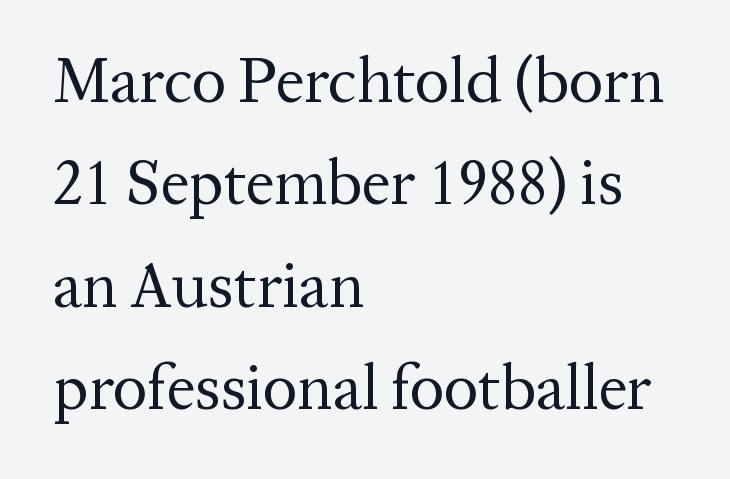
{"serif": "yes", "italic": "no", "bold": "no", "weight": "regular", "width": "normal", "stroke_contrast": "medium", "x_height": "medium", "monospaced": "no", "underline": "no", "align": "left", "line_spacing": "normal", "line_spacing_ratio": 1.6, "letter_spacing": "normal", "letter_spacing_em": 0.0, "glyph_px": 64}
